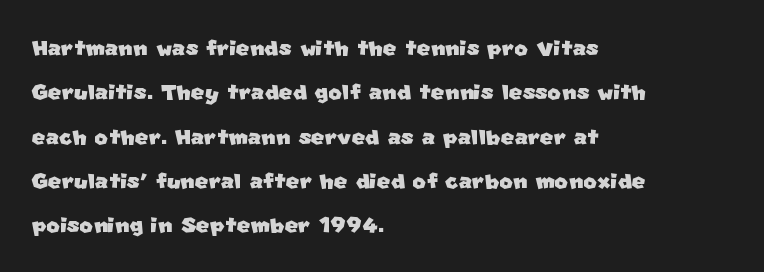
Q: Is the typeface a serif or a sans-serif typeface? A: Sans-serif.
Q: Is the text underlined? A: No.
Q: How is the paragraph aligned? A: Left-aligned.
Q: Is the spacing between letters normal or unusually wide? A: Normal.
Q: Is the spacing between lines tight, normal or loose? A: Normal.
Q: Width (condensed, normal, or wide)? A: Normal.
Q: Stroke contrast? A: Low.
Q: x-height? A: Large.
Q: Monospaced? A: No.
